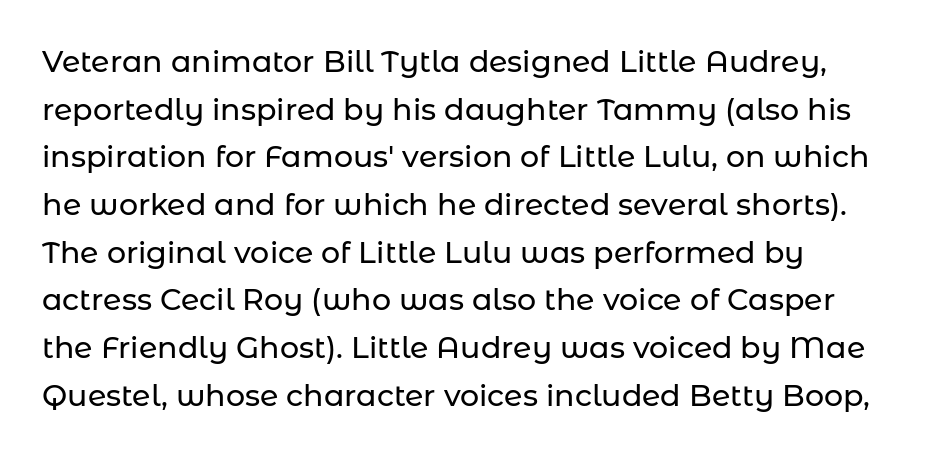
{"serif": "no", "italic": "no", "width": "normal", "stroke_contrast": "low", "x_height": "medium", "monospaced": "no", "underline": "no", "align": "left", "line_spacing": "normal", "line_spacing_ratio": 1.59, "letter_spacing": "normal", "letter_spacing_em": 0.0, "glyph_px": 30}
